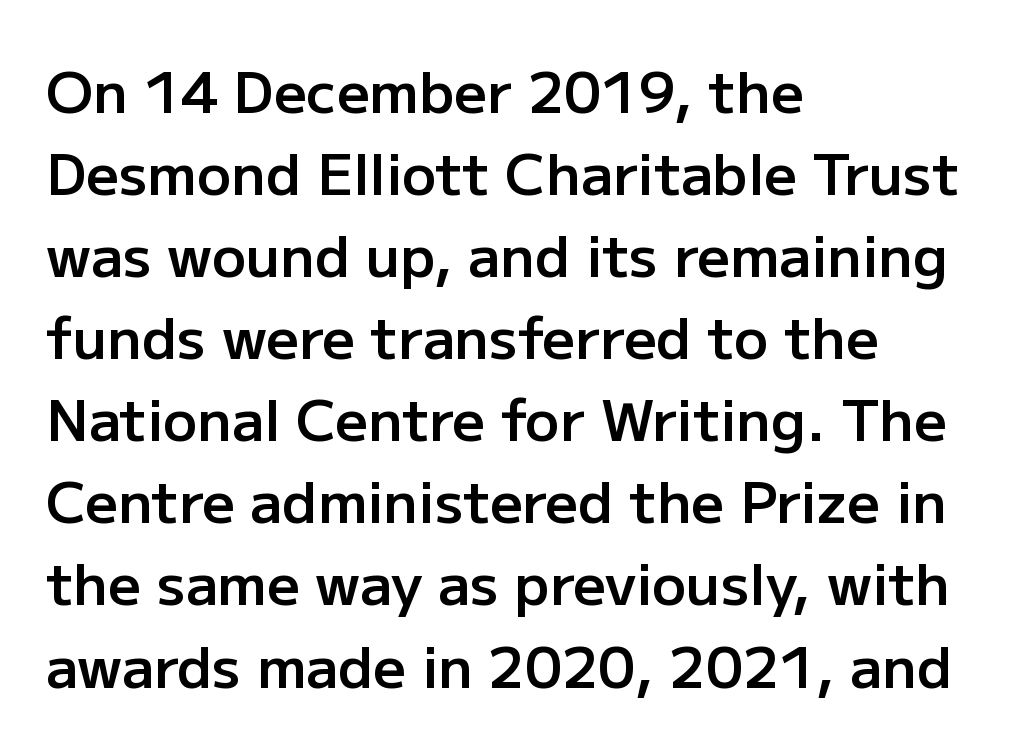
Q: Is the text bold? A: Semi-bold.
Q: Is the text italic (slanted)? A: No, it is upright.
Q: Is the typeface a serif or a sans-serif typeface? A: Sans-serif.
Q: Is the text underlined? A: No.
Q: How is the paragraph aligned? A: Left-aligned.
Q: Is the spacing between letters normal or unusually wide? A: Normal.
Q: Is the spacing between lines tight, normal or loose? A: Normal.
Q: Width (condensed, normal, or wide)? A: Normal.
Q: Stroke contrast? A: Low.
Q: x-height? A: Medium.
Q: Monospaced? A: No.
